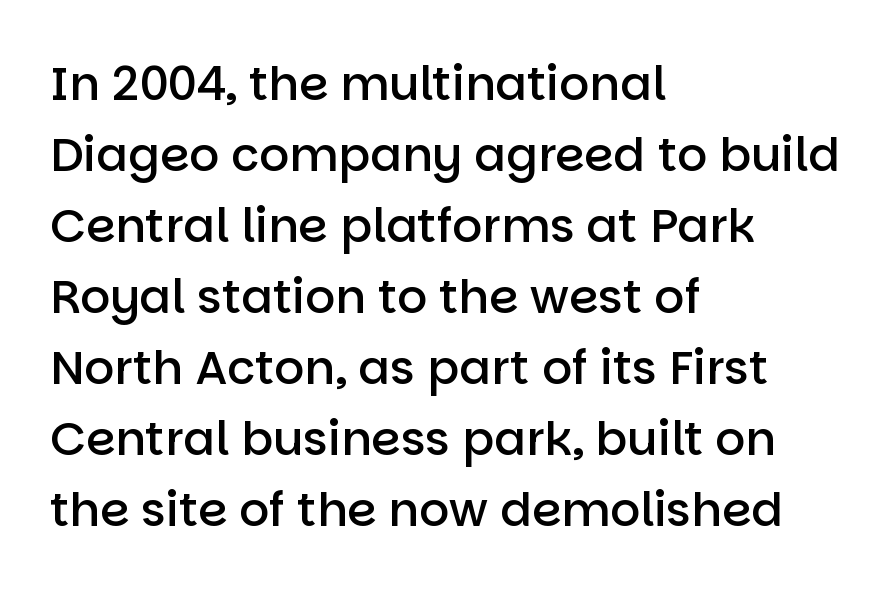
The image shows 47 px semibold sans-serif type, upright; set left-aligned, normal line spacing (1.51x), normal letter spacing, not underlined; low stroke contrast and a large x-height.
